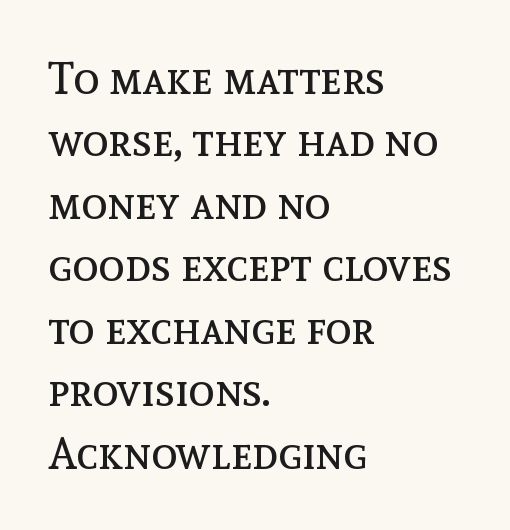
Each letter keeps its own natural width here, so spacing adapts to shape. The rows are spaced the way most documents space them. What stands out about the letter spacing? Nothing — it is the standard amount. Nope, not italic — everything's standing straight.
